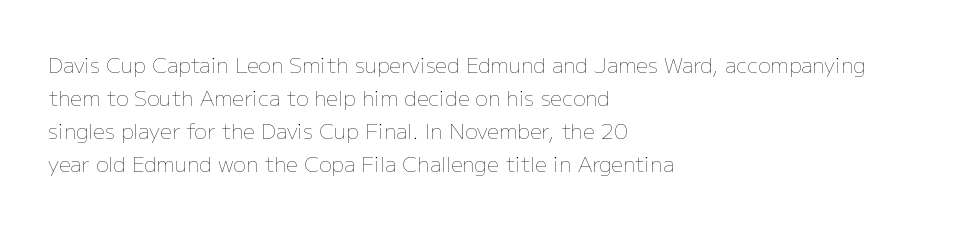
The image shows 21 px text type, upright; set left-aligned, normal line spacing (1.57x), normal letter spacing, not underlined.
